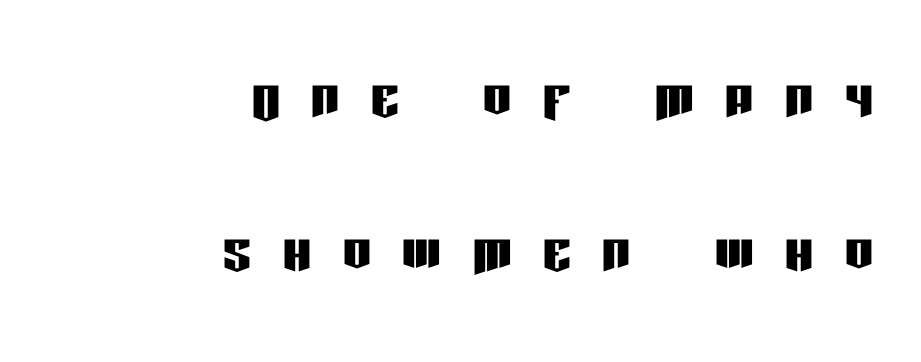
The image shows 71 px condensed sans-serif type, upright; set right-aligned, loose line spacing (2.17x), unusually wide letter spacing (+0.44 em), not underlined; low stroke contrast and a large x-height.
